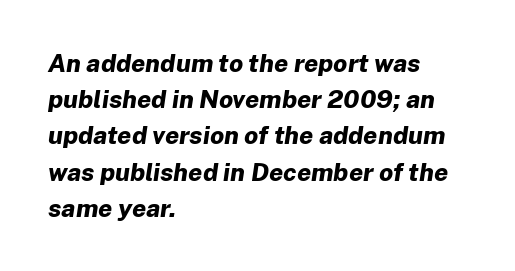
{"italic": "yes", "lean": "right", "slant_degrees": 8, "bold": "yes", "underline": "no", "align": "left", "line_spacing": "normal", "line_spacing_ratio": 1.45, "letter_spacing": "normal", "letter_spacing_em": 0.0, "glyph_px": 25}
